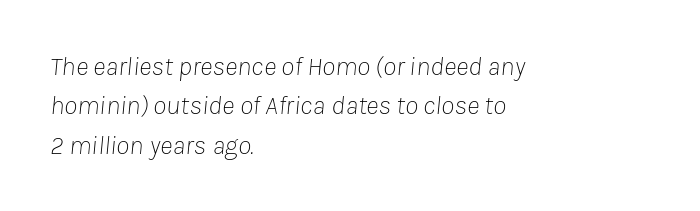
{"italic": "yes", "lean": "right", "slant_degrees": 8, "bold": "no", "underline": "no", "align": "left", "line_spacing": "normal", "line_spacing_ratio": 1.46, "letter_spacing": "normal", "letter_spacing_em": 0.0, "glyph_px": 27}
